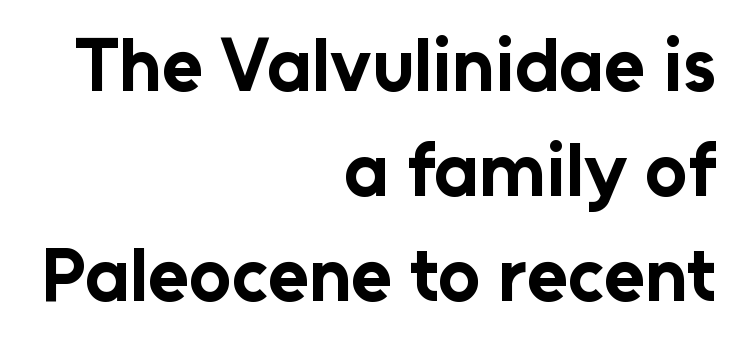
The passage shown is typed in a proportional face where columns would drift. Short note: letters normally spaced. This is heavy type, rendered in bold. Look at the bottom of the vertical strokes: they stop flat, with no serifs. Horizontally, the lines are justified to the trailing edge only. The space directly below the letters is spotless.
